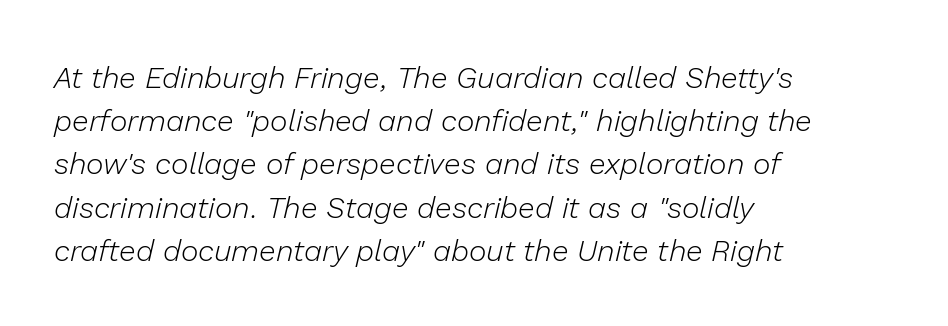
{"italic": "yes", "lean": "right", "slant_degrees": 13, "bold": "no", "weight": "light", "width": "normal", "stroke_contrast": "low", "x_height": "medium", "monospaced": "no", "underline": "no", "align": "left", "line_spacing": "normal", "line_spacing_ratio": 1.44, "letter_spacing": "normal", "letter_spacing_em": 0.0, "glyph_px": 30}
